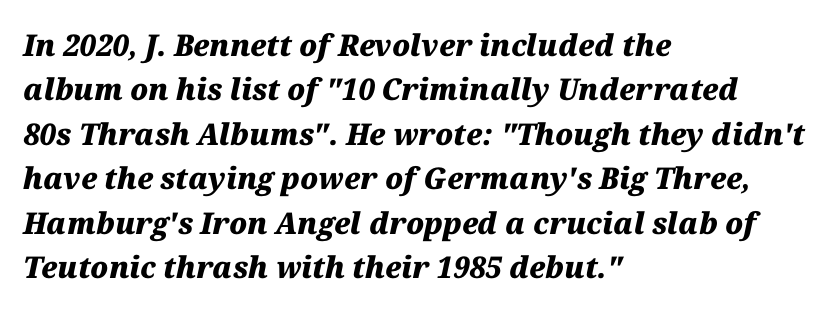
The passage is arranged the way most books set body copy — flush left. Normally led — the rows are evenly, conventionally spaced. Between one letter and the next there's only the usual sliver of space. Plain, unruled lines of type. Italic? Definitely — the glyphs are oblique. A typesetter would call this proportional, since set widths differ per character.
